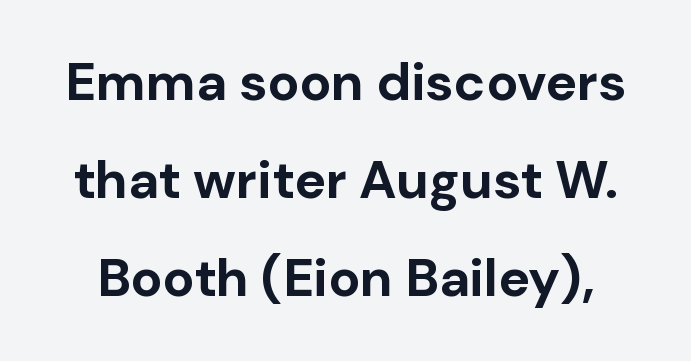
The image shows 53 px bold sans-serif type, upright; set line spacing 1.85x, normal letter spacing, not underlined; low stroke contrast and a medium x-height.
